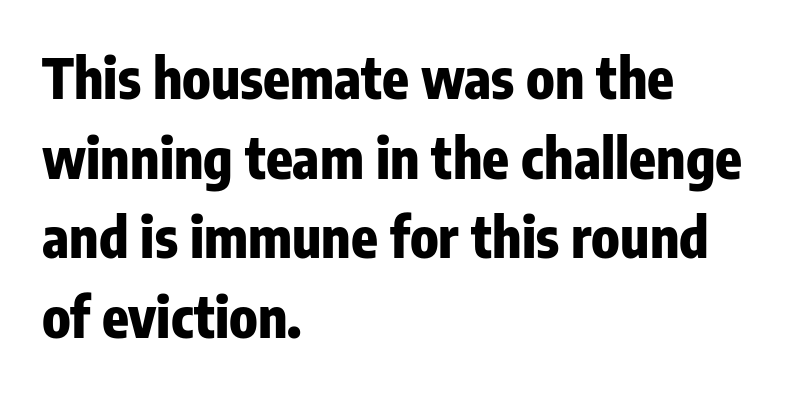
Q: Is the text bold? A: Yes.
Q: Is the text italic (slanted)? A: No, it is upright.
Q: Is the typeface a serif or a sans-serif typeface? A: Sans-serif.
Q: Is the text underlined? A: No.
Q: How is the paragraph aligned? A: Left-aligned.
Q: Is the spacing between letters normal or unusually wide? A: Normal.
Q: Is the spacing between lines tight, normal or loose? A: Normal.
Q: Width (condensed, normal, or wide)? A: Condensed.
Q: Stroke contrast? A: Low.
Q: x-height? A: Medium.
Q: Monospaced? A: No.
